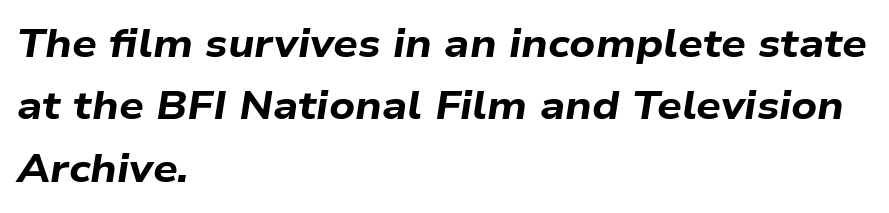
Think of a printed novel: that variable character pitch is what you see here. Between one letter and the next there's only the usual sliver of space. The lines sit at an ordinary, default distance from one another. Typeset ragged right — the left edge is the straight one.
